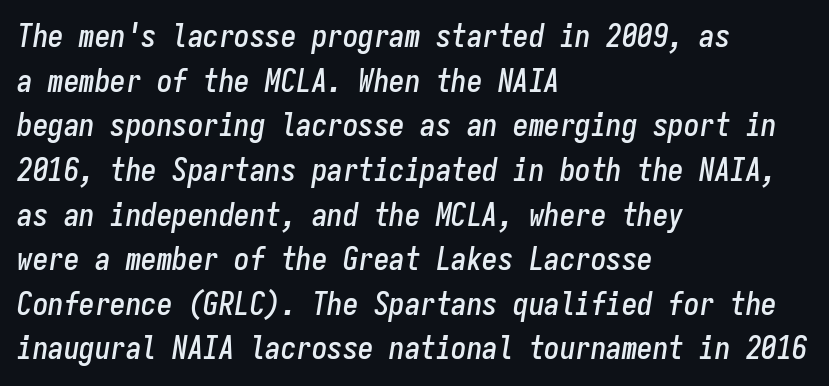
Each new line begins a customary step beneath the previous one. Where is the straight margin? On the left. If you drew a line through each stem, it would be angled. The rendering uses typewriter-style spacing with identical character cells.
